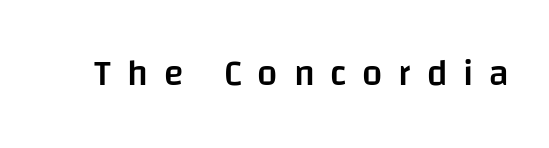
The image shows 36 px semibold sans-serif type, upright; set unusually wide letter spacing (+0.44 em), not underlined; low stroke contrast and a large x-height.
